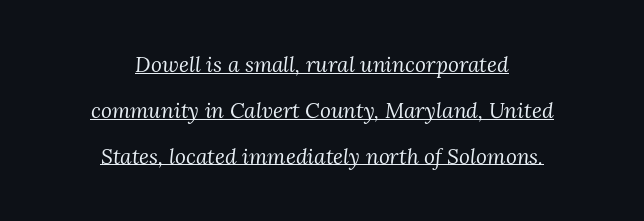
Q: Is the text bold? A: No.
Q: Is the text italic (slanted)? A: Yes, it leans right by about 3 degrees.
Q: Is the text underlined? A: Yes.
Q: How is the paragraph aligned? A: Centered.
Q: Is the spacing between letters normal or unusually wide? A: Normal.
Q: Is the spacing between lines tight, normal or loose? A: Loose.
